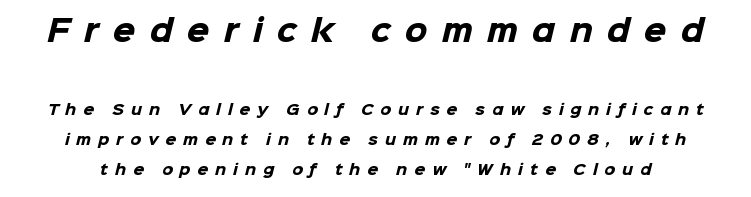
Top chunk: large. Bottom chunk: small. Character widths vary here, with narrow letters taking less room than wide ones. What weight is shown? A full bold with thick strokes. Characters follow at a spacing far wider than the type designer built in.
